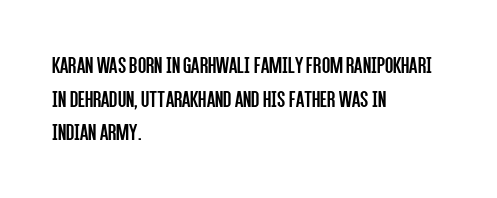
Does the copy run flush right? No — it runs flush left. Does extra space separate the letters? No, they use regular spacing. The letters look calm and open, with moderate or lighter stems. Beneath every word, the page is bare. Normally led — the rows are evenly, conventionally spaced.
